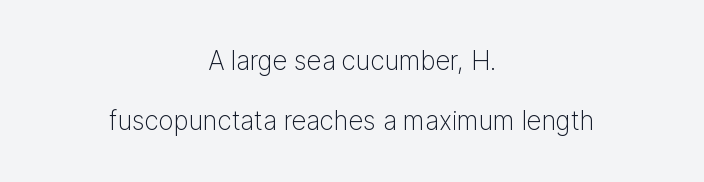
The image shows 26 px text type, upright; set centered, loose line spacing (2.32x), normal letter spacing, not underlined.
